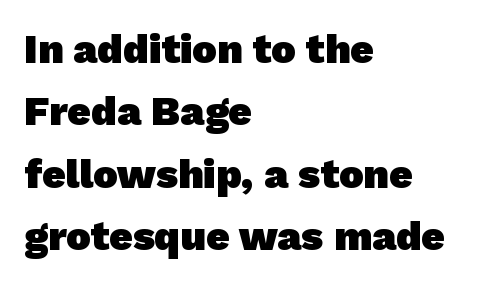
Q: Is the text bold? A: Yes.
Q: Is the typeface a serif or a sans-serif typeface? A: Sans-serif.
Q: Is the text underlined? A: No.
Q: How is the paragraph aligned? A: Left-aligned.
Q: Is the spacing between letters normal or unusually wide? A: Normal.
Q: Is the spacing between lines tight, normal or loose? A: Normal.
Q: Width (condensed, normal, or wide)? A: Normal.
Q: Stroke contrast? A: Low.
Q: x-height? A: Medium.
Q: Monospaced? A: No.
